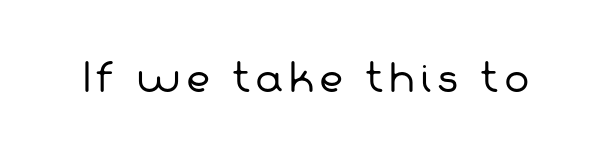
Q: Is the text bold? A: No.
Q: Is the typeface a serif or a sans-serif typeface? A: Sans-serif.
Q: Is the text underlined? A: No.
Q: Width (condensed, normal, or wide)? A: Normal.
Q: Stroke contrast? A: Low.
Q: x-height? A: Medium.
Q: Monospaced? A: No.
